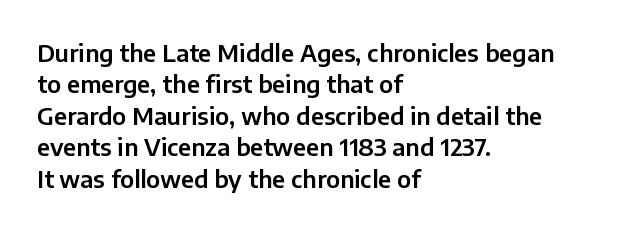
{"italic": "no", "underline": "no", "align": "left", "line_spacing": "normal", "line_spacing_ratio": 1.31, "letter_spacing": "normal", "letter_spacing_em": 0.0, "glyph_px": 24}
